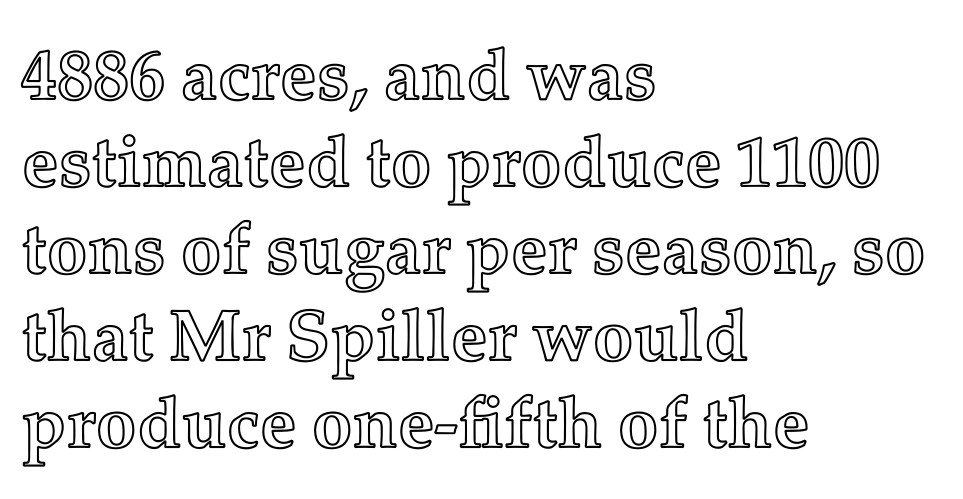
The image shows 72 px text type, upright; set left-aligned, line spacing 1.21x, normal letter spacing, not underlined; a medium x-height.
